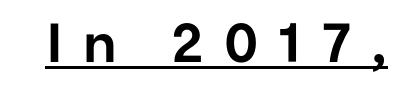
{"serif": "no", "italic": "no", "width": "normal", "stroke_contrast": "low", "x_height": "medium", "monospaced": "no", "underline": "yes", "letter_spacing": "wide", "letter_spacing_em": 0.37, "glyph_px": 55}
